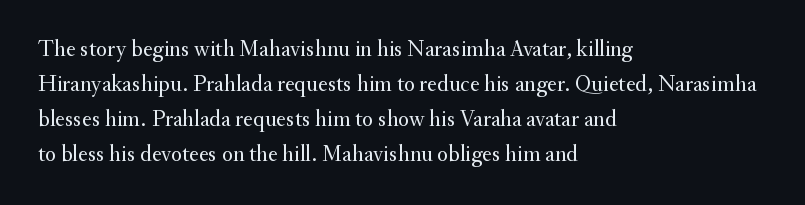
Weight: not bold — regular or lighter. The typesetter chose a ragged-right arrangement here. Each new line begins a customary step beneath the previous one. You could call the tracking neutral — neither tight nor loose. Only glyphs here, with clear space below each row. You can tell it's not italic because the verticals are truly vertical.
